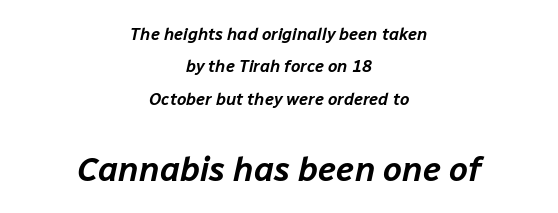
Q: Is the text italic (slanted)? A: Yes, it leans right by about 12 degrees.
Q: Is the text underlined? A: No.
Q: How is the paragraph aligned? A: Centered.
Q: Is the spacing between letters normal or unusually wide? A: Normal.
Q: Is the spacing between lines tight, normal or loose? A: Loose.
Q: Which block of text is set in a larger size, the first (top) or the second (bottom)? A: The second (bottom) one.
Q: Width (condensed, normal, or wide)? A: Normal.
Q: Stroke contrast? A: Low.
Q: x-height? A: Medium.
Q: Monospaced? A: No.
